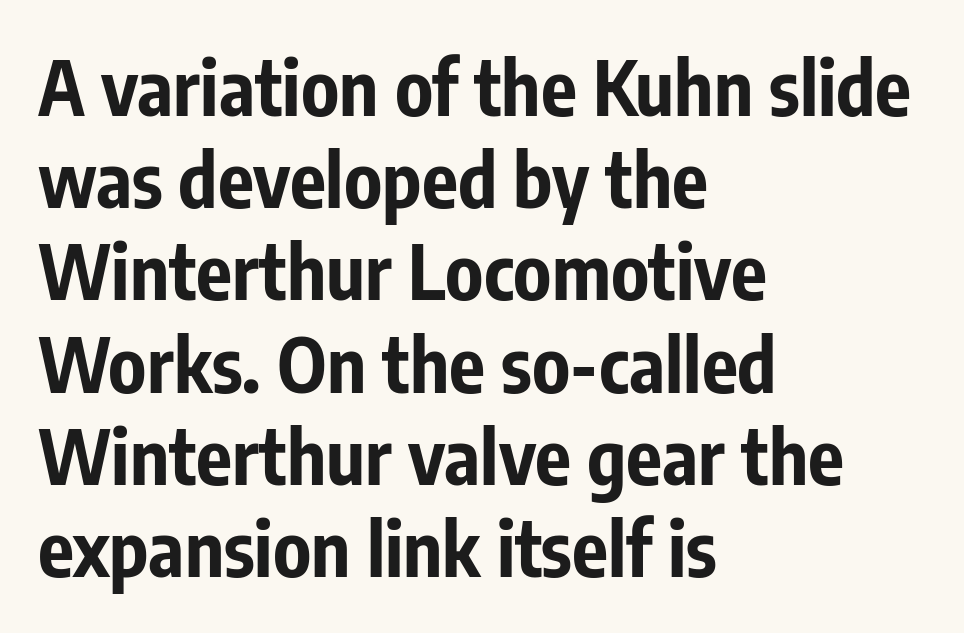
Where is the straight margin? On the left. Lines of text with bare space underneath. A typesetter would call this proportional, since set widths differ per character. Does the weight exceed regular? Yes, all the way to bold.
